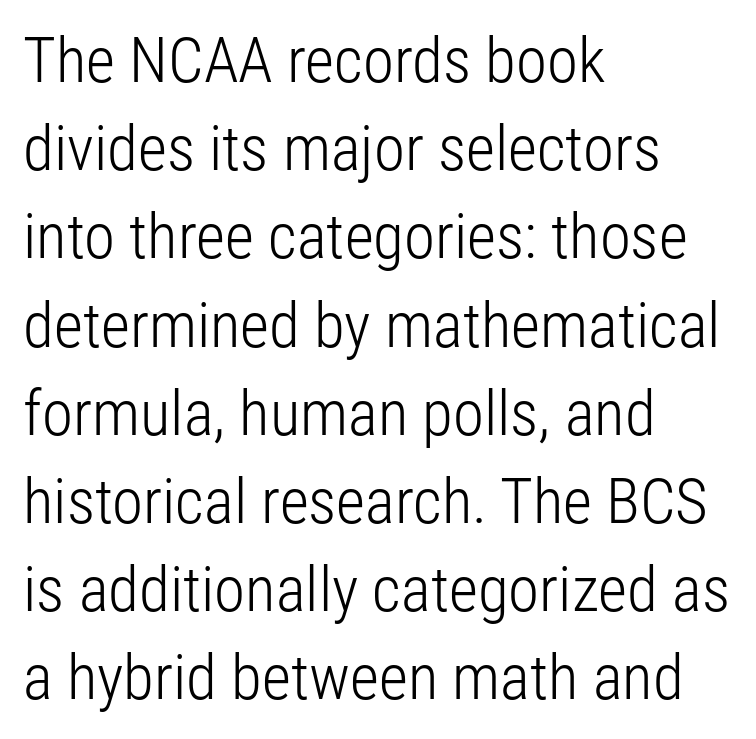
The baseline area is clear. The letters stand upright; this is a roman face. No extra tracking has been applied to these lines. Evenly set lines give the paragraph a standard silhouette.
